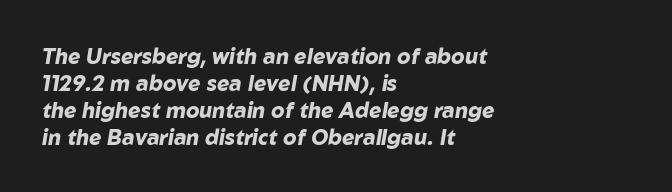
Glance below the letters and you will spot only blank space. Inter-character spacing is left at the font's built-in metrics. The setting favours the left margin, as ordinary paragraphs usually do. Italic: yes, the glyphs are oblique. Look at the stroke-to-counter ratio: heavy, a bold.
